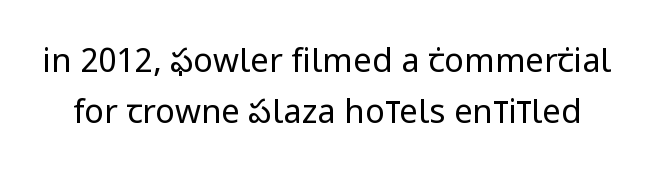
{"serif": "no", "italic": "no", "bold": "no", "weight": "regular", "width": "condensed", "stroke_contrast": "low", "x_height": "large", "monospaced": "no", "underline": "no", "line_spacing": "normal", "line_spacing_ratio": 1.54, "letter_spacing": "normal", "letter_spacing_em": 0.0, "glyph_px": 33}
